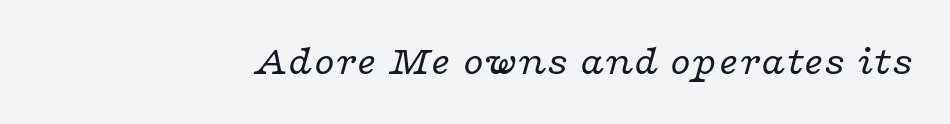
The typography opts for an oblique posture over an upright one. Stroke thickness stays within the range of a standard reading face or lighter. The rendering uses natural spacing where letterforms have individual widths. The letters carry serifs — small finishing strokes at the ends of their stems. Nobody touched the tracking dial on this one. The foot of each line stays bare and open.
